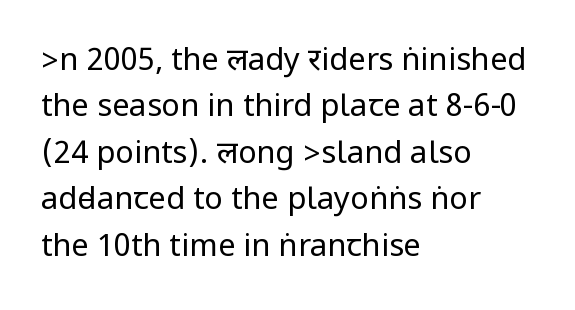
The image shows 31 px regular-weight, condensed sans-serif type, upright; set left-aligned, normal line spacing (1.5x), normal letter spacing, not underlined; low stroke contrast.
